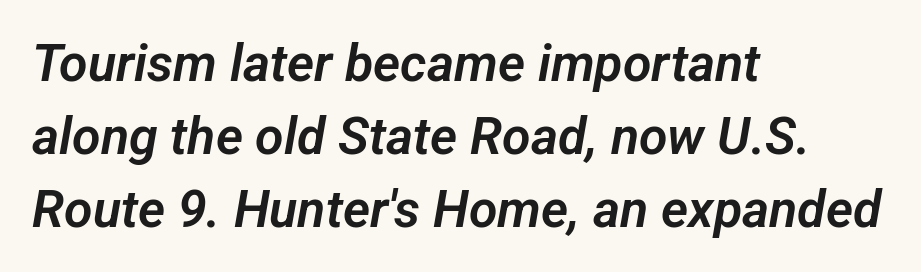
Look at the tracking — it's just the regular setting, nothing added. These lines sit exactly where default settings would place them. The paragraph shown leans on its left margin. The passage shown is not underscored anywhere.
